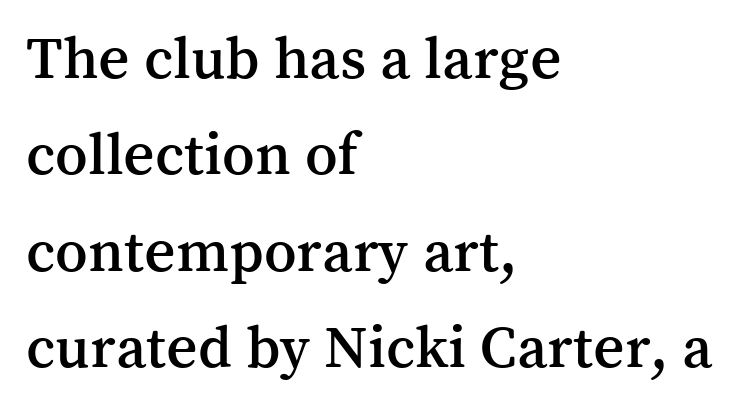
Q: Is the text italic (slanted)? A: No, it is upright.
Q: Is the typeface a serif or a sans-serif typeface? A: Serif.
Q: Is the text underlined? A: No.
Q: How is the paragraph aligned? A: Left-aligned.
Q: Is the spacing between letters normal or unusually wide? A: Normal.
Q: Is the spacing between lines tight, normal or loose? A: Normal.
Q: Width (condensed, normal, or wide)? A: Normal.
Q: Stroke contrast? A: Medium.
Q: x-height? A: Medium.
Q: Monospaced? A: No.
